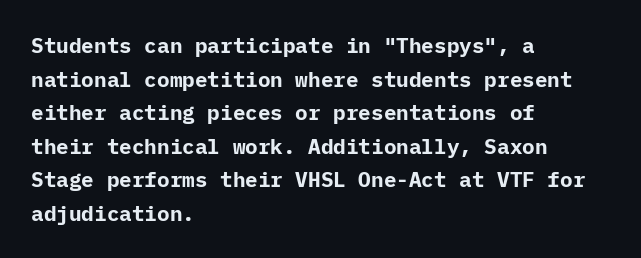
Q: Is the text bold? A: Yes.
Q: Is the text italic (slanted)? A: No, it is upright.
Q: Is the text underlined? A: No.
Q: How is the paragraph aligned? A: Left-aligned.
Q: Is the spacing between letters normal or unusually wide? A: Normal.
Q: Is the spacing between lines tight, normal or loose? A: Normal.
